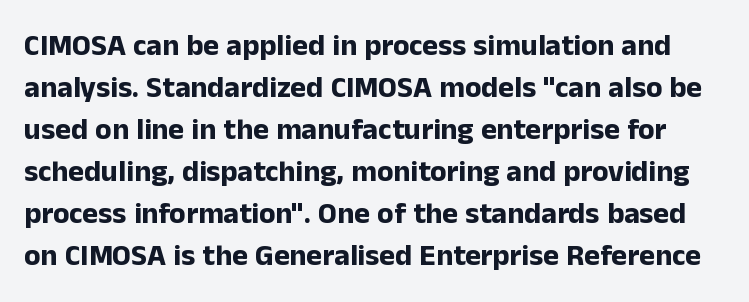
{"serif": "no", "italic": "no", "bold": "yes", "weight": "bold", "width": "normal", "stroke_contrast": "low", "x_height": "medium", "monospaced": "no", "underline": "no", "line_spacing": "normal", "line_spacing_ratio": 1.4, "letter_spacing": "normal", "letter_spacing_em": 0.0, "glyph_px": 30}
